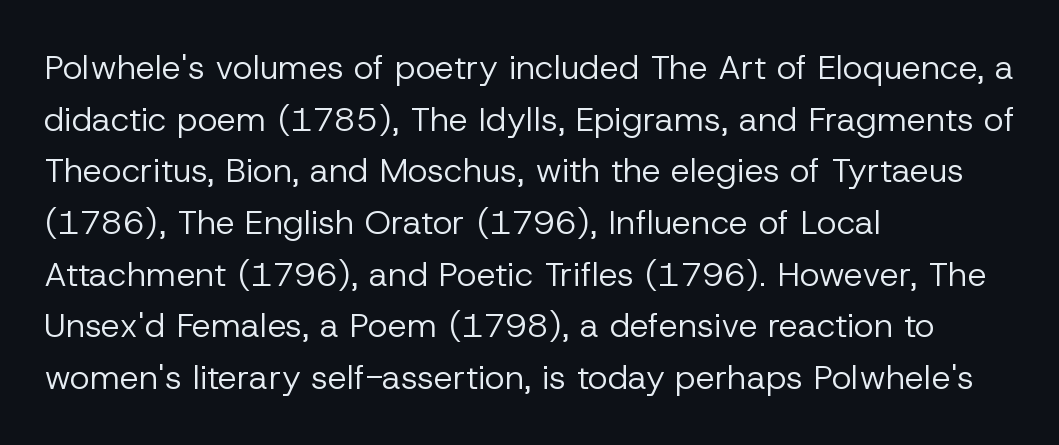
Q: Is the text bold? A: No.
Q: Is the text italic (slanted)? A: No, it is upright.
Q: Is the typeface a serif or a sans-serif typeface? A: Sans-serif.
Q: Is the text underlined? A: No.
Q: How is the paragraph aligned? A: Left-aligned.
Q: Is the spacing between letters normal or unusually wide? A: Normal.
Q: Is the spacing between lines tight, normal or loose? A: Normal.
Q: Width (condensed, normal, or wide)? A: Normal.
Q: Stroke contrast? A: Low.
Q: x-height? A: Medium.
Q: Monospaced? A: No.
